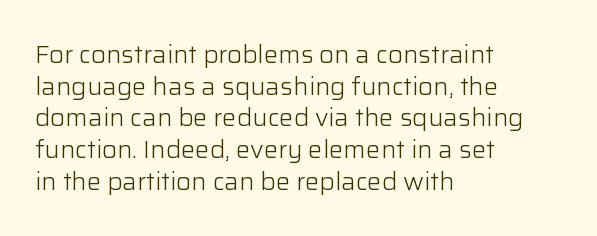
Leftover space on each line is placed entirely after the last word. The typesetting does not lean heavy: it is not bold. Honestly, the letter spacing is just normal — you wouldn't notice it. Underline: absent. If you drew a line through each stem, it would be perfectly vertical.
